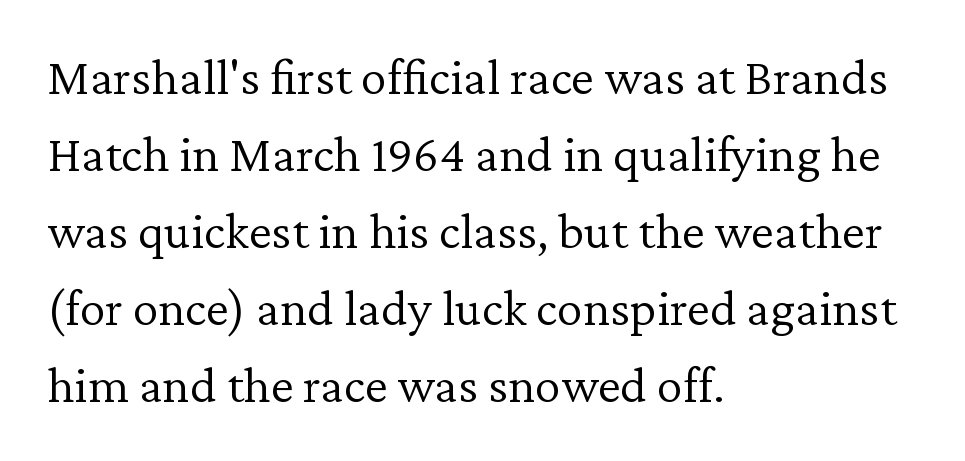
These lines are rendered in a variable-pitch font. Unmarked baselines from the first word to the last. Unlike a clean sans, this face finishes its strokes with serifs. This sample is left-justified, so line endings fall wherever the words run out. The letters stand straight up with perfectly vertical stems. Evenly set lines give the paragraph a standard silhouette.
